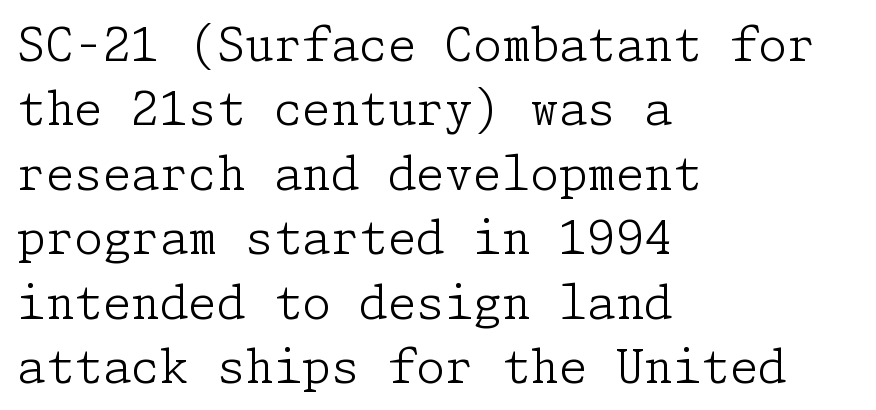
This sample uses plain, unmodified letter spacing. The type family on display is of the serif kind. The typesetter chose a ragged-right arrangement here. The font is comparable to plain body text, perhaps lighter.
